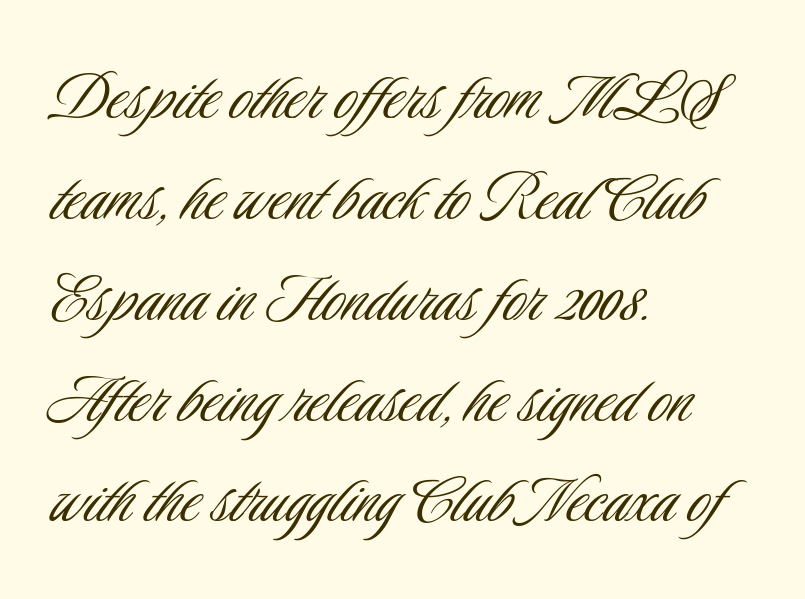
The image shows 77 px light, condensed sans-serif type; set left-aligned, normal line spacing (1.31x), normal letter spacing, not underlined; low stroke contrast and a small x-height.
